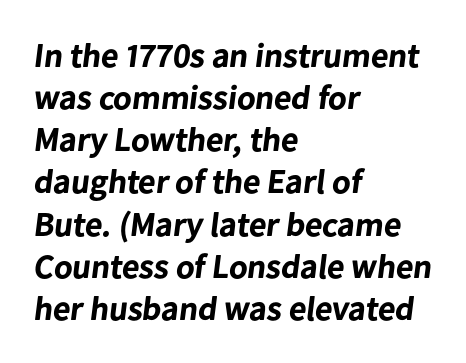
Every row of glyphs begins at an identical x-position on the left. Note the varied advance widths — an 'i' is clearly narrower than an 'm'. You'd pick this weight for a headline — it's a proper bold. This rendering employs a face without finishing strokes, i.e., a sans-serif. Clear beneath every line of the passage. Look at the tracking — it's just the regular setting, nothing added.
